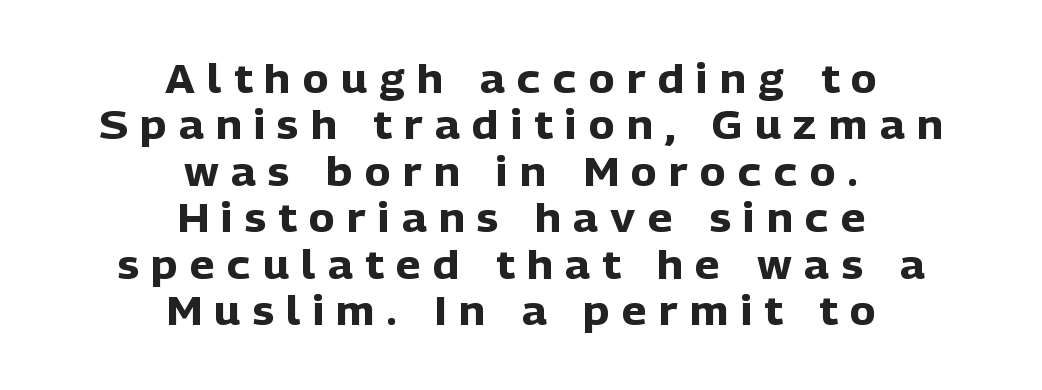
The image shows 39 px heavy sans-serif type, upright; set centered, line spacing 1.19x, unusually wide letter spacing (+0.32 em), not underlined; low stroke contrast and a medium x-height.
